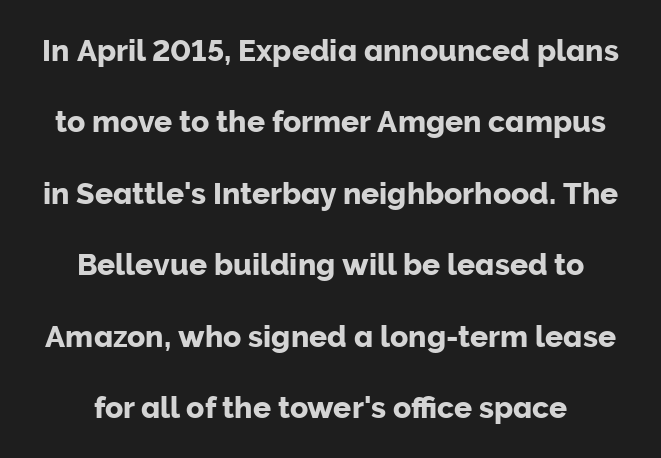
Q: Is the text italic (slanted)? A: No, it is upright.
Q: Is the typeface a serif or a sans-serif typeface? A: Sans-serif.
Q: Is the text underlined? A: No.
Q: Is the spacing between letters normal or unusually wide? A: Normal.
Q: Is the spacing between lines tight, normal or loose? A: Loose.
Q: Width (condensed, normal, or wide)? A: Normal.
Q: Stroke contrast? A: Low.
Q: x-height? A: Medium.
Q: Monospaced? A: No.
